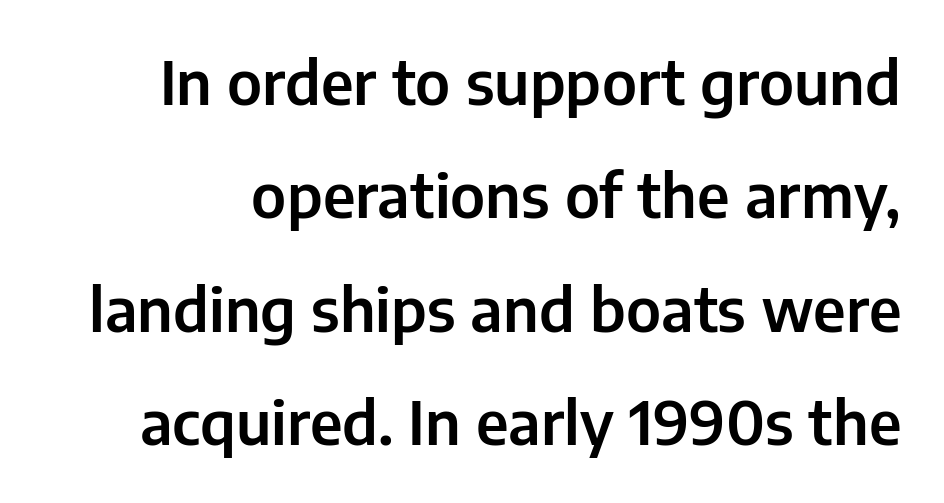
The passage shown is not underscored anywhere. Every character sits straight up, as roman type does. A typesetter would call this zero additional tracking. The characters display no serif detailing; their extremities are plain. The rendering uses natural spacing where letterforms have individual widths.
